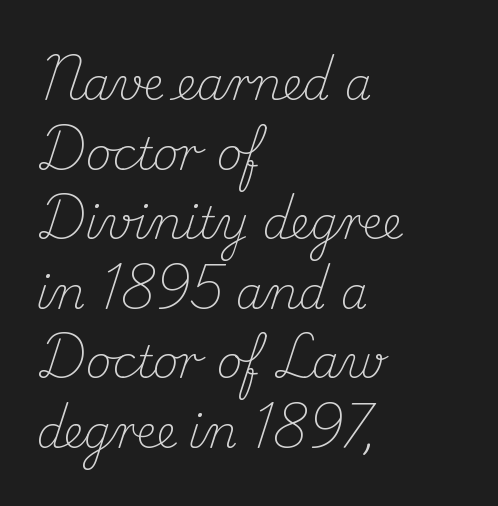
Plain, unruled lines of type. The rendering uses a moderate line-height, typical for paragraphs. The rendering anchors every line to the left-hand side. Nothing unusual about the tracking: characters are spaced as the font intends.
